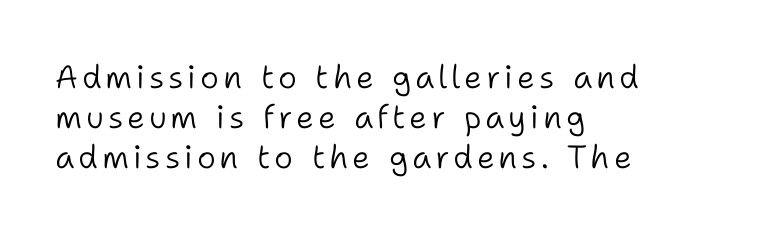
Q: Is the text bold? A: No.
Q: Is the text italic (slanted)? A: No, it is upright.
Q: Is the typeface a serif or a sans-serif typeface? A: Sans-serif.
Q: Is the text underlined? A: No.
Q: How is the paragraph aligned? A: Left-aligned.
Q: Is the spacing between lines tight, normal or loose? A: Normal.
Q: Width (condensed, normal, or wide)? A: Normal.
Q: Stroke contrast? A: Low.
Q: x-height? A: Medium.
Q: Monospaced? A: No.
